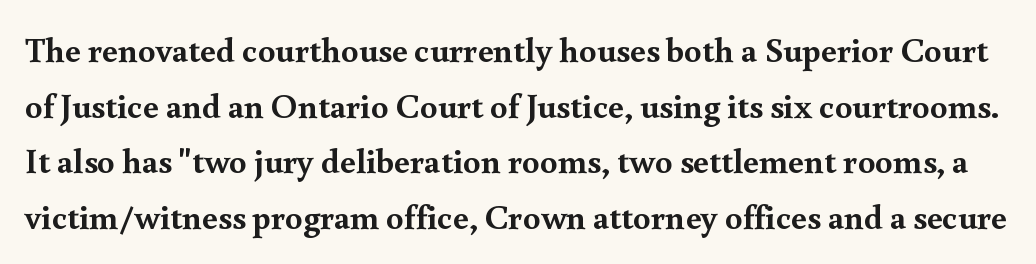
{"serif": "yes", "italic": "no", "bold": "yes", "weight": "semibold", "width": "normal", "x_height": "small", "monospaced": "no", "underline": "no", "line_spacing": "normal", "line_spacing_ratio": 1.59, "letter_spacing": "normal", "letter_spacing_em": 0.0, "glyph_px": 35}
